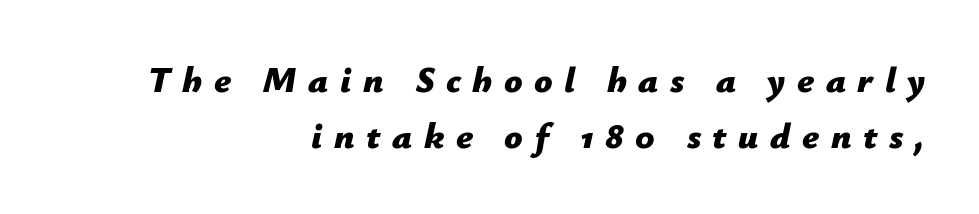
Q: Is the text bold? A: Yes.
Q: Is the text italic (slanted)? A: Yes, it leans right by about 12 degrees.
Q: Is the text underlined? A: No.
Q: How is the paragraph aligned? A: Right-aligned.
Q: Is the spacing between letters normal or unusually wide? A: Unusually wide.
Q: Is the spacing between lines tight, normal or loose? A: Normal.
Q: Width (condensed, normal, or wide)? A: Normal.
Q: Stroke contrast? A: Low.
Q: x-height? A: Medium.
Q: Monospaced? A: No.
